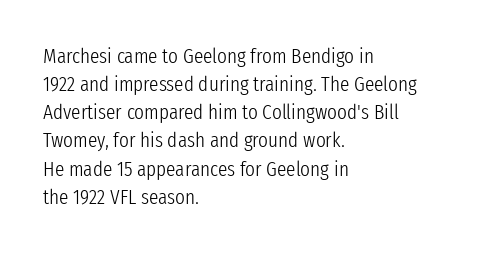
Q: Is the text bold? A: No.
Q: Is the text italic (slanted)? A: No, it is upright.
Q: Is the text underlined? A: No.
Q: How is the paragraph aligned? A: Left-aligned.
Q: Is the spacing between letters normal or unusually wide? A: Normal.
Q: Is the spacing between lines tight, normal or loose? A: Normal.
